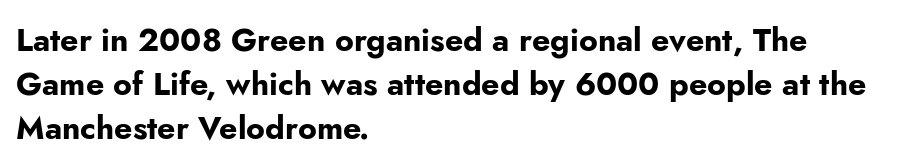
{"serif": "no", "italic": "no", "bold": "yes", "weight": "bold", "width": "normal", "stroke_contrast": "low", "x_height": "small", "monospaced": "no", "underline": "no", "align": "left", "line_spacing": "normal", "line_spacing_ratio": 1.38, "letter_spacing": "normal", "letter_spacing_em": 0.0, "glyph_px": 32}
